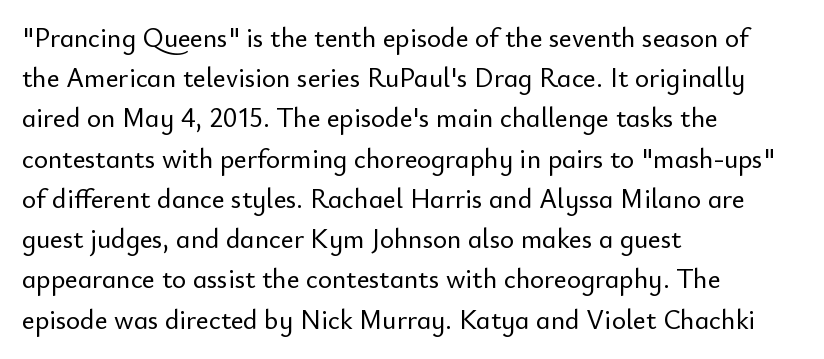
{"italic": "no", "underline": "no", "align": "left", "line_spacing": "normal", "line_spacing_ratio": 1.49, "letter_spacing": "normal", "letter_spacing_em": 0.0, "glyph_px": 27}
